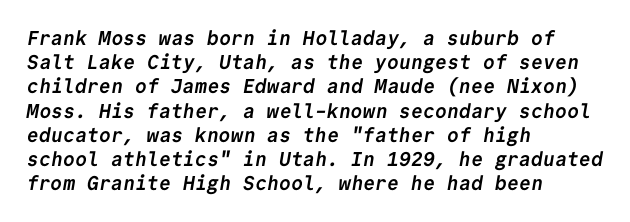
The image shows 20 px bold type; set left-aligned, line spacing 1.21x, normal letter spacing, not underlined.
